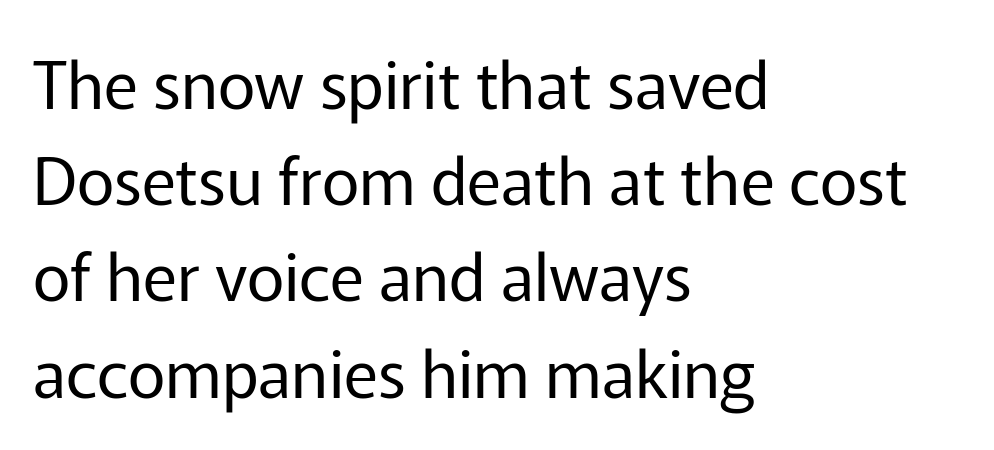
The image shows 65 px regular-weight sans-serif type, upright; set left-aligned, normal line spacing (1.48x), normal letter spacing, not underlined; low stroke contrast and a medium x-height.
